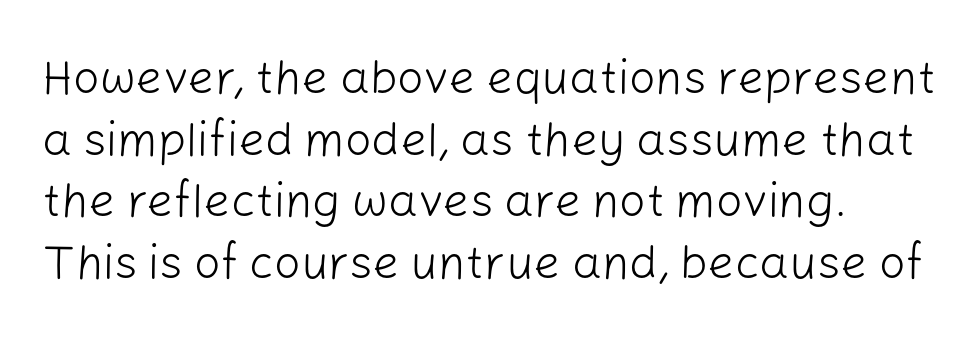
The image shows 47 px light sans-serif type, upright; set left-aligned, normal line spacing (1.31x), normal letter spacing, not underlined; low stroke contrast and a medium x-height.
